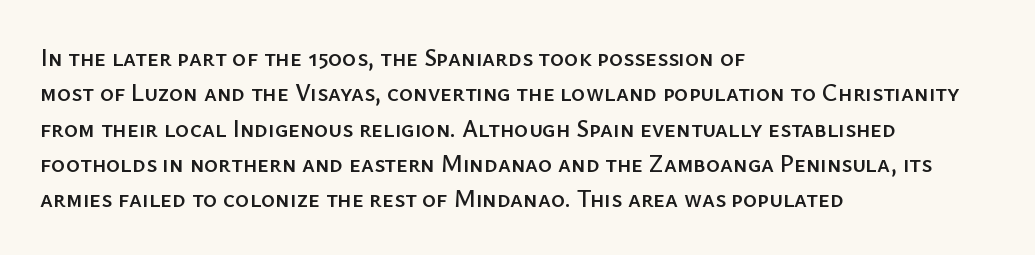
The passage shown stacks its lines at a standard gap. No extra tracking has been applied to these lines. Compared with a centered layout, this one pins lines to the left instead. The area under the type is left untouched. When letters stand straight like this, we call the style roman or upright.
